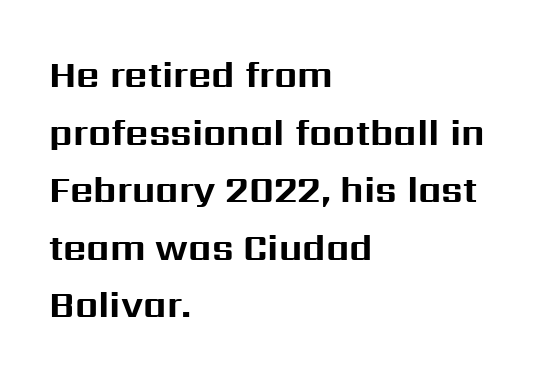
{"serif": "no", "italic": "no", "bold": "yes", "weight": "bold", "width": "normal", "stroke_contrast": "medium", "x_height": "medium", "monospaced": "no", "underline": "no", "align": "left", "line_spacing": "normal", "line_spacing_ratio": 1.6, "letter_spacing": "normal", "letter_spacing_em": 0.0, "glyph_px": 36}
